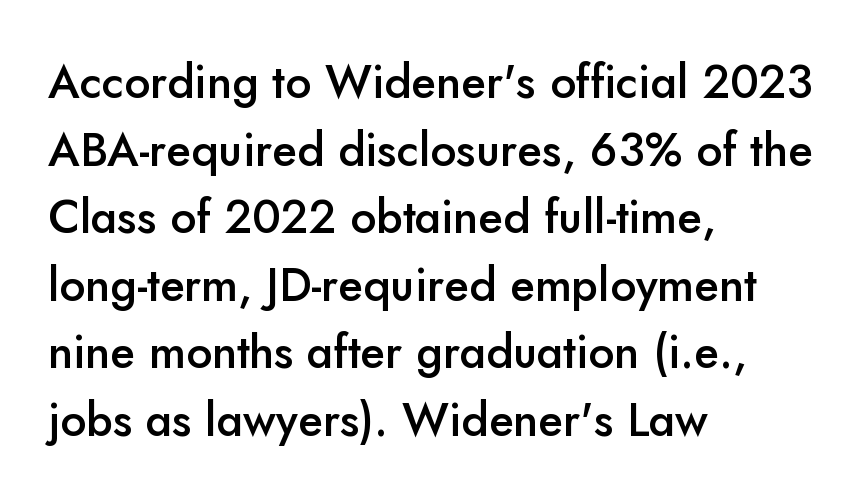
Quick note: not italic, upright. The passage shown is typed in a proportional face where columns would drift. A semibold gives these letters moderate extra thickness, short of bold. The letterforms sit shoulder to shoulder at normal distance.
